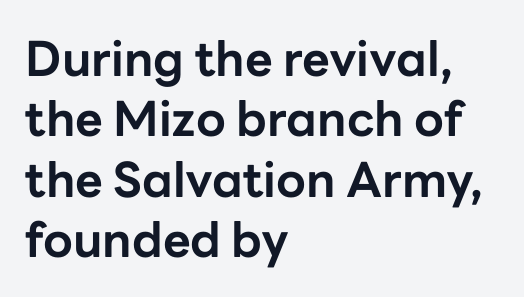
The image shows 48 px bold sans-serif type, upright; set left-aligned, normal line spacing (1.26x), normal letter spacing, not underlined; low stroke contrast and a medium x-height.
